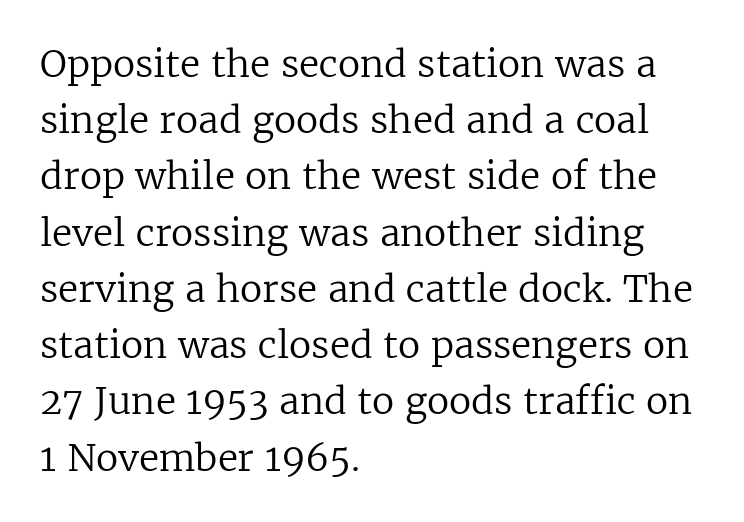
Nothing unusual about the tracking: characters are spaced as the font intends. Caption: multi-line text, flush left, ragged right. Caption: face not bold, strokes unweighted. Serif or sans? Serif — the stroke terminals have little feet. Letters rest on an invisible, unmarked baseline. A typesetter would call this proportional, since set widths differ per character.
